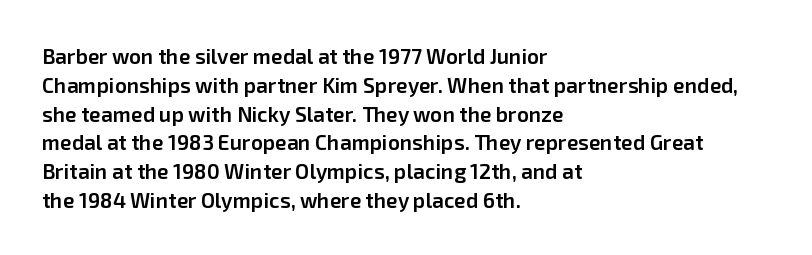
{"italic": "no", "bold": "semi", "underline": "no", "align": "left", "line_spacing": "normal", "line_spacing_ratio": 1.37, "letter_spacing": "normal", "letter_spacing_em": 0.0, "glyph_px": 21}
